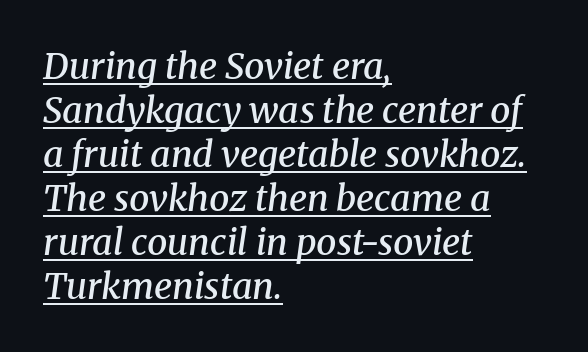
Q: Is the text bold? A: Semi-bold.
Q: Is the text italic (slanted)? A: Yes, it leans right by about 8 degrees.
Q: Is the typeface a serif or a sans-serif typeface? A: Serif.
Q: Is the text underlined? A: Yes.
Q: How is the paragraph aligned? A: Left-aligned.
Q: Is the spacing between letters normal or unusually wide? A: Normal.
Q: Width (condensed, normal, or wide)? A: Normal.
Q: Stroke contrast? A: Medium.
Q: x-height? A: Medium.
Q: Monospaced? A: No.
